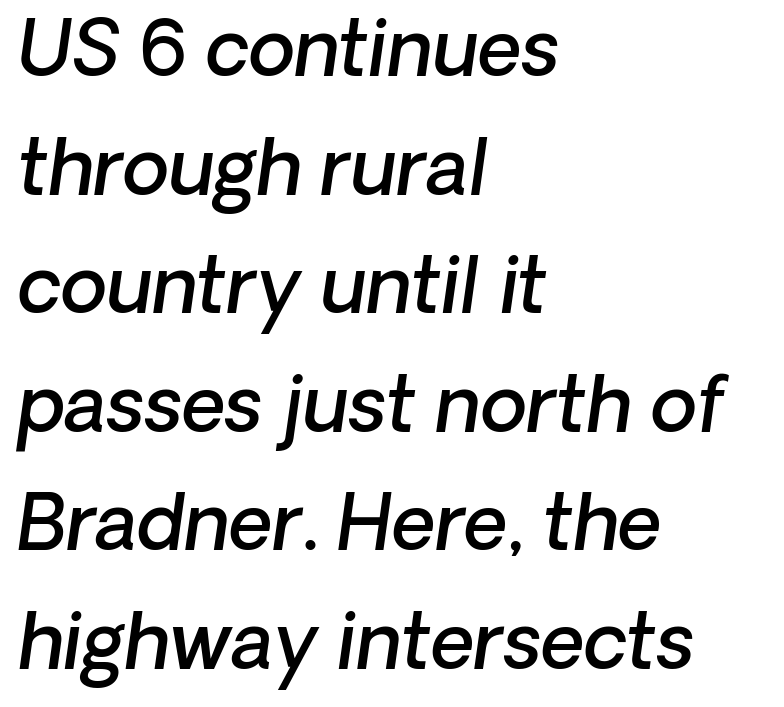
The image shows 76 px semibold type, italic (leaning right); set left-aligned, normal line spacing (1.56x), normal letter spacing, not underlined; low stroke contrast and a medium x-height.
